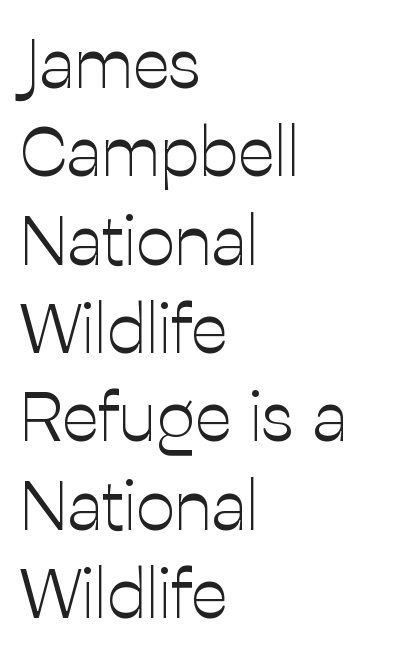
{"serif": "no", "italic": "no", "bold": "no", "weight": "light", "width": "normal", "stroke_contrast": "low", "x_height": "medium", "monospaced": "no", "underline": "no", "align": "left", "line_spacing": "normal", "line_spacing_ratio": 1.28, "letter_spacing": "normal", "letter_spacing_em": 0.0, "glyph_px": 69}
